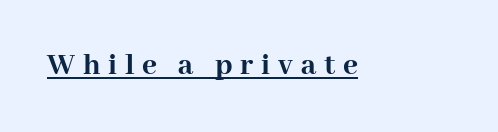
Q: Is the text bold? A: Yes.
Q: Is the text italic (slanted)? A: No, it is upright.
Q: Is the typeface a serif or a sans-serif typeface? A: Serif.
Q: Is the text underlined? A: Yes.
Q: Is the spacing between letters normal or unusually wide? A: Unusually wide.
Q: Width (condensed, normal, or wide)? A: Normal.
Q: Stroke contrast? A: High.
Q: x-height? A: Medium.
Q: Monospaced? A: No.
